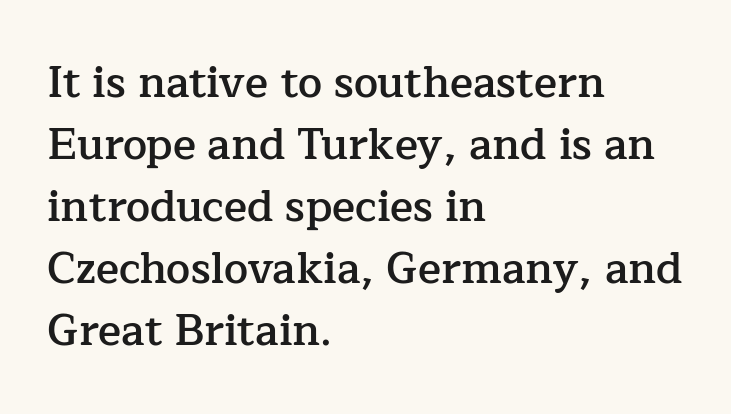
{"serif": "yes", "italic": "no", "bold": "semi", "weight": "semibold", "width": "normal", "stroke_contrast": "low", "x_height": "medium", "monospaced": "no", "underline": "no", "align": "left", "line_spacing": "normal", "line_spacing_ratio": 1.44, "letter_spacing": "normal", "letter_spacing_em": 0.0, "glyph_px": 43}
